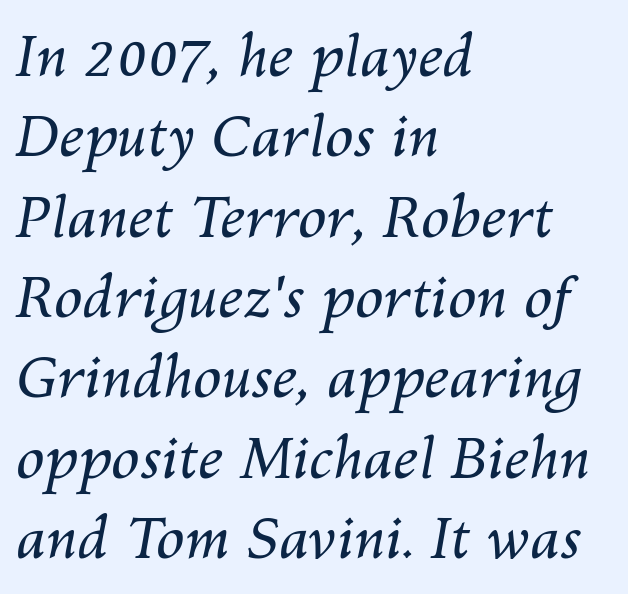
Q: Is the text bold? A: No.
Q: Is the text italic (slanted)? A: Yes, it leans right by about 10 degrees.
Q: Is the text underlined? A: No.
Q: How is the paragraph aligned? A: Left-aligned.
Q: Is the spacing between letters normal or unusually wide? A: Normal.
Q: Is the spacing between lines tight, normal or loose? A: Normal.
Q: Width (condensed, normal, or wide)? A: Normal.
Q: Stroke contrast? A: Medium.
Q: x-height? A: Medium.
Q: Monospaced? A: No.
